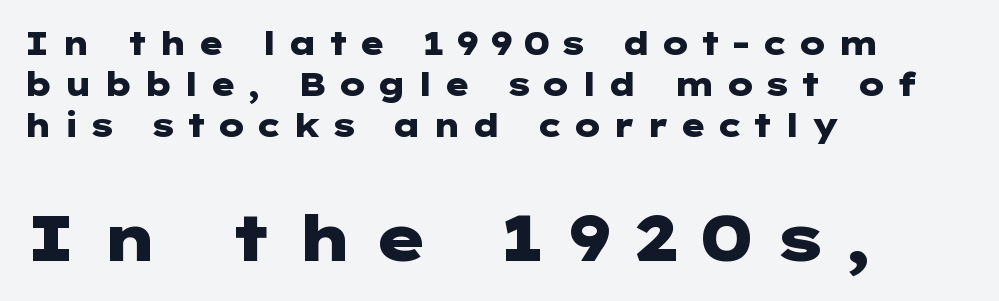
{"serif": "no", "italic": "no", "bold": "yes", "weight": "heavy", "width": "wide", "stroke_contrast": "low", "x_height": "medium", "underline": "no", "align": "left", "line_spacing": "normal", "line_spacing_ratio": 1.28, "letter_spacing": "wide", "letter_spacing_em": 0.31, "larger_block": "second", "size_ratio": 2.0, "glyph_px": 64}
